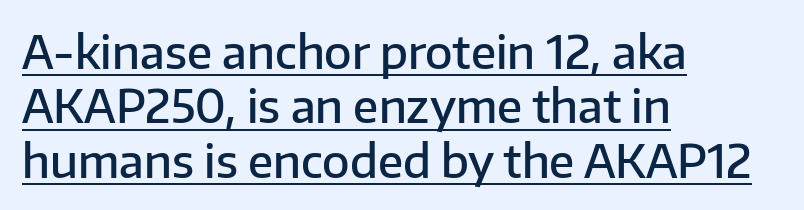
The image shows 45 px semibold sans-serif type, upright; set left-aligned, line spacing 1.21x, normal letter spacing, underlined; low stroke contrast and a medium x-height.
